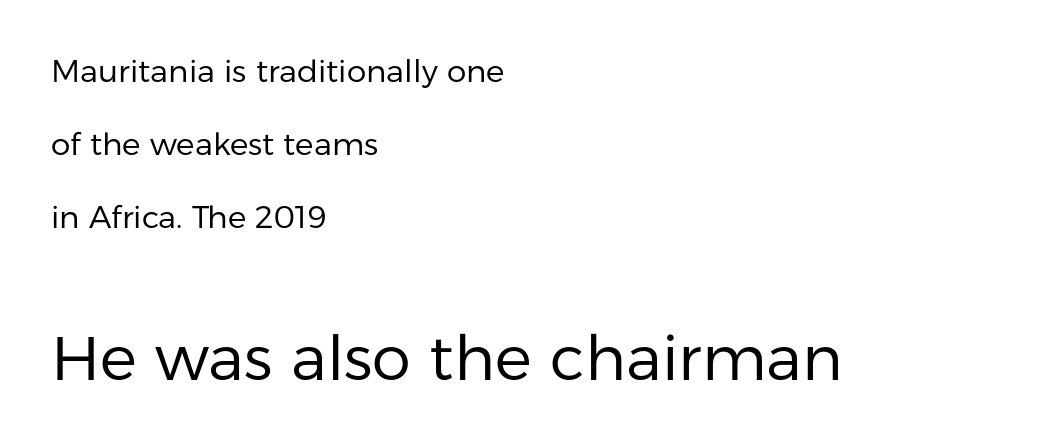
{"serif": "no", "italic": "no", "bold": "no", "weight": "regular", "width": "normal", "stroke_contrast": "low", "x_height": "medium", "monospaced": "no", "underline": "no", "align": "left", "line_spacing": "loose", "line_spacing_ratio": 2.35, "letter_spacing": "normal", "letter_spacing_em": 0.0, "larger_block": "second", "size_ratio": 2.0, "glyph_px": 62}
